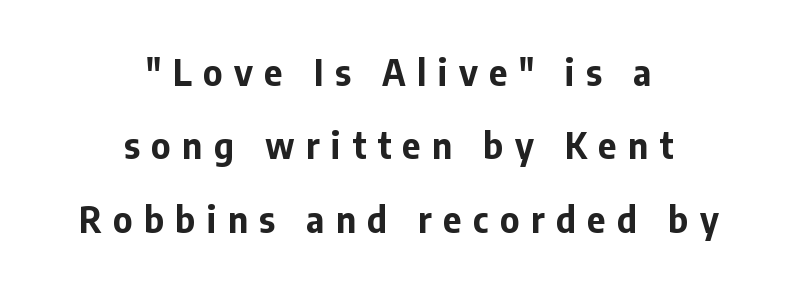
{"serif": "no", "italic": "no", "bold": "yes", "weight": "bold", "width": "normal", "stroke_contrast": "low", "x_height": "medium", "monospaced": "no", "underline": "no", "align": "center", "line_spacing": "loose", "line_spacing_ratio": 2.1, "letter_spacing": "wide", "letter_spacing_em": 0.33, "glyph_px": 35}
